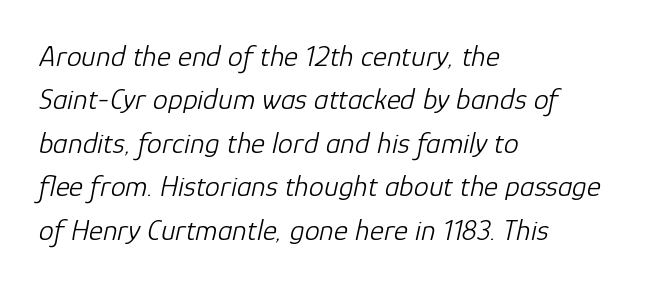
Inter-character spacing is left at the font's built-in metrics. Layout note: lines flush left. The lettering tilts uniformly, giving the passage an italic look. Descenders are the only things crossing below the line. You could not count columns in this text — the font is proportionally spaced. Reading down the column, the eye jumps a familiar distance to each next line.
